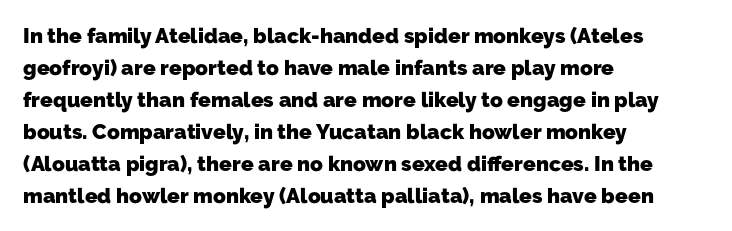
Q: Is the text bold? A: Yes.
Q: Is the text underlined? A: No.
Q: How is the paragraph aligned? A: Left-aligned.
Q: Is the spacing between letters normal or unusually wide? A: Normal.
Q: Is the spacing between lines tight, normal or loose? A: Normal.
